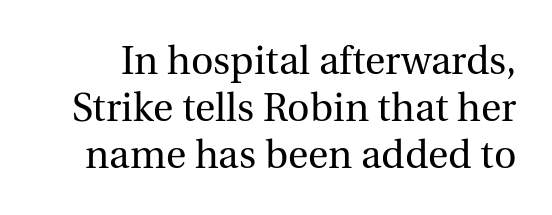
Q: Is the text bold? A: No.
Q: Is the text italic (slanted)? A: No, it is upright.
Q: Is the typeface a serif or a sans-serif typeface? A: Serif.
Q: Is the text underlined? A: No.
Q: Is the spacing between letters normal or unusually wide? A: Normal.
Q: Width (condensed, normal, or wide)? A: Normal.
Q: x-height? A: Medium.
Q: Monospaced? A: No.
